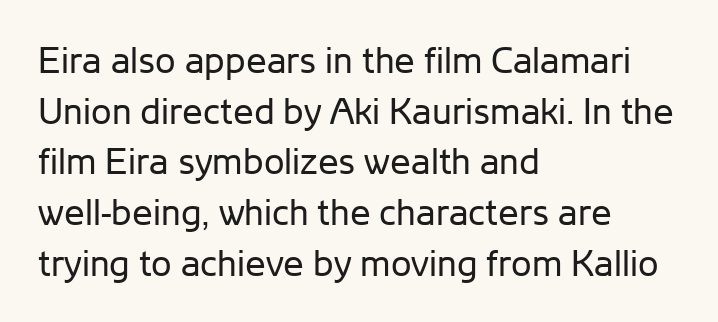
Here the designer chose a conventional face with non-uniform glyph widths. No feet cap the strokes, marking this as sans-serif type. These lines keep a tight, regular rhythm from letter to letter. The area under the type is left untouched. Layout note: lines flush left. The lettering stays uniformly vertical, giving the passage a roman look.
